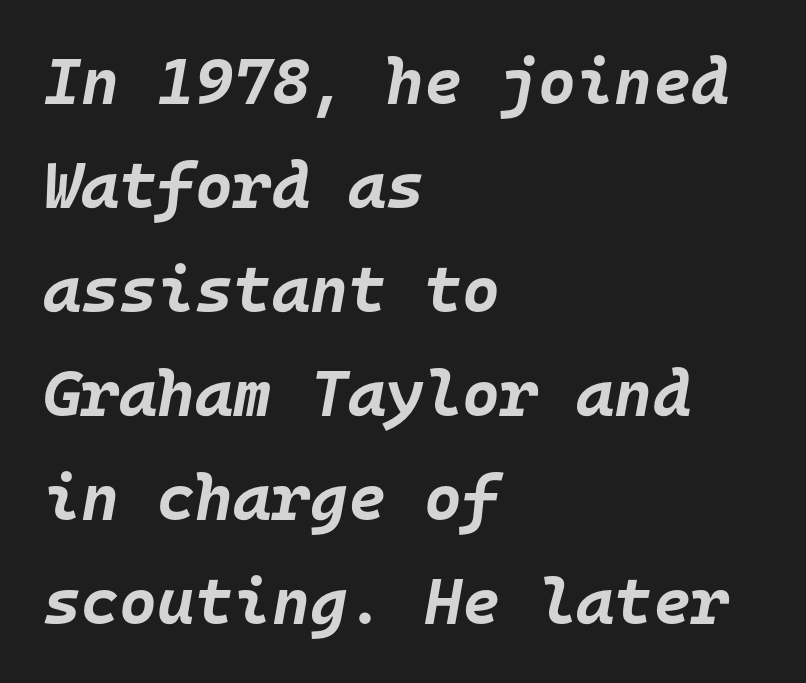
{"italic": "yes", "lean": "right", "slant_degrees": 10, "bold": "yes", "weight": "bold", "width": "normal", "stroke_contrast": "low", "x_height": "large", "monospaced": "yes", "underline": "no", "align": "left", "line_spacing": "normal", "line_spacing_ratio": 1.6, "letter_spacing": "normal", "letter_spacing_em": 0.0, "glyph_px": 65}
